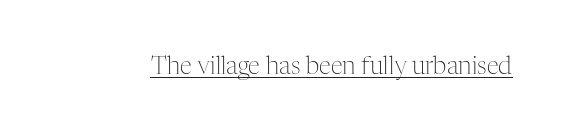
Q: Is the text bold? A: No.
Q: Is the text italic (slanted)? A: No, it is upright.
Q: Is the text underlined? A: Yes.
Q: Is the spacing between letters normal or unusually wide? A: Normal.
